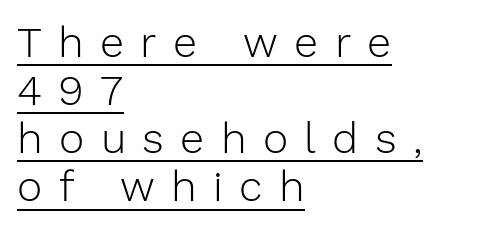
Varying glyph widths throughout — classic text-font behaviour. The weight would be labelled regular, book, light, or lighter still. Inter-character spacing is expanded well beyond the font's built-in metrics. To sum up the face: it is a sans, with no serifs. Regarding leading, the lines here are crowded together. This is underlined copy, the kind a proofreader might mark for attention.
